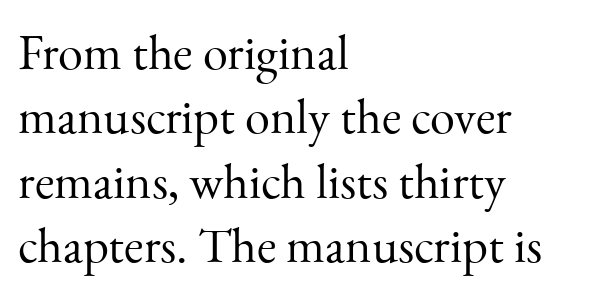
The image shows 50 px light serif type, upright; set left-aligned, normal line spacing (1.29x), normal letter spacing, not underlined; medium stroke contrast and a small x-height.
